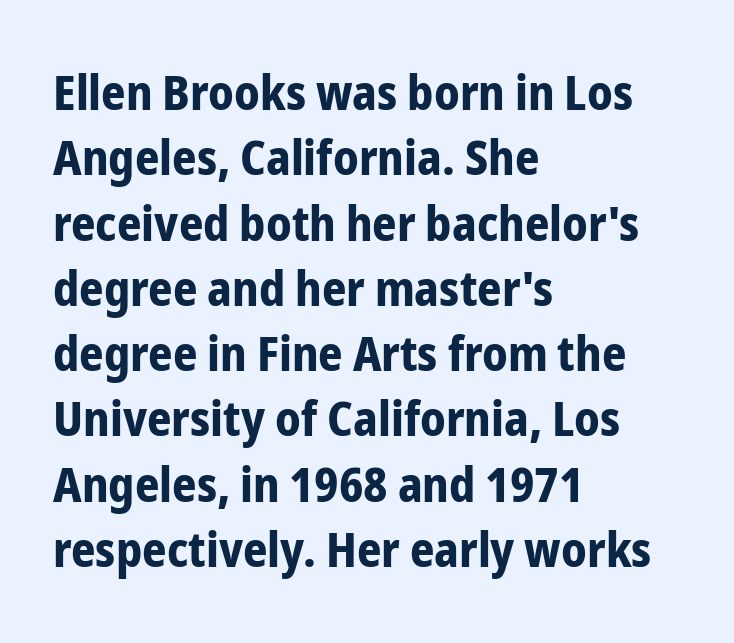
Q: Is the text bold? A: Yes.
Q: Is the text italic (slanted)? A: No, it is upright.
Q: Is the typeface a serif or a sans-serif typeface? A: Sans-serif.
Q: Is the text underlined? A: No.
Q: How is the paragraph aligned? A: Left-aligned.
Q: Is the spacing between letters normal or unusually wide? A: Normal.
Q: Is the spacing between lines tight, normal or loose? A: Normal.
Q: Width (condensed, normal, or wide)? A: Condensed.
Q: Stroke contrast? A: Low.
Q: x-height? A: Medium.
Q: Monospaced? A: No.
